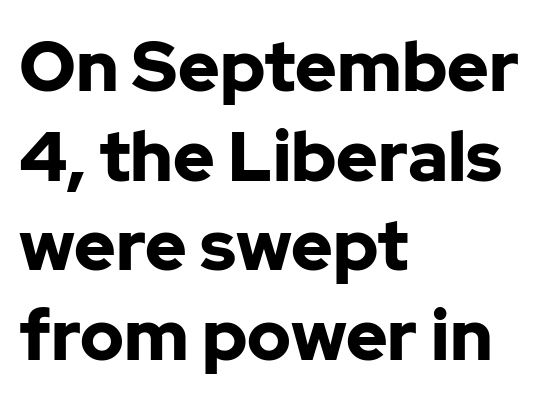
{"serif": "no", "italic": "no", "bold": "yes", "weight": "bold", "width": "normal", "stroke_contrast": "low", "x_height": "medium", "monospaced": "no", "underline": "no", "align": "left", "line_spacing": "normal", "line_spacing_ratio": 1.28, "letter_spacing": "normal", "letter_spacing_em": 0.0, "glyph_px": 70}
